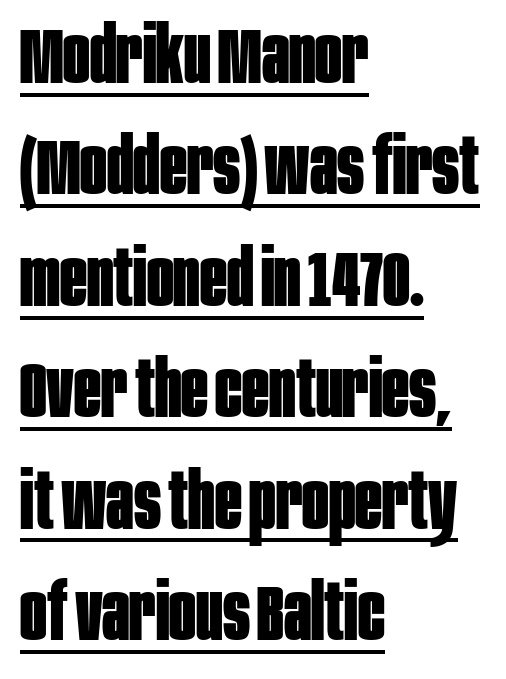
Every letter is thick-stroked: bold, no question. Where is the straight margin? On the left. The letters sit at their default tracking, neither squeezed nor spread. Summary of vertical rhythm: regular, with standard interline spacing. The face used here is proportionally spaced, like ordinary book or web type. Typographically, this falls in the sans-serif category.
